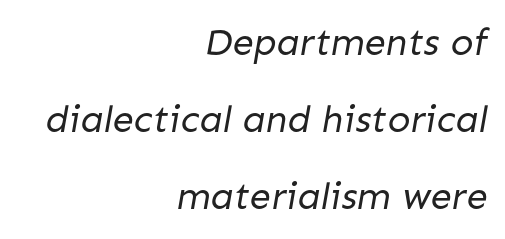
Q: Is the text bold? A: No.
Q: Is the typeface a serif or a sans-serif typeface? A: Sans-serif.
Q: Is the text underlined? A: No.
Q: How is the paragraph aligned? A: Right-aligned.
Q: Is the spacing between letters normal or unusually wide? A: Normal.
Q: Is the spacing between lines tight, normal or loose? A: Loose.
Q: Width (condensed, normal, or wide)? A: Normal.
Q: Stroke contrast? A: Low.
Q: x-height? A: Medium.
Q: Monospaced? A: No.
